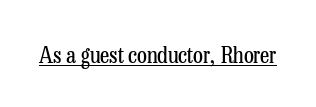
{"italic": "no", "bold": "no", "underline": "yes", "letter_spacing": "normal", "letter_spacing_em": 0.0, "glyph_px": 23}
